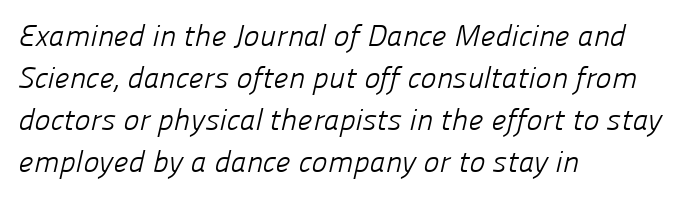
Think of a printed novel: that variable character pitch is what you see here. No letter is thick-stroked: the sample isn't bold. Left-aligned paragraph, ragged on the right. This rendering features lettering with no underline.
